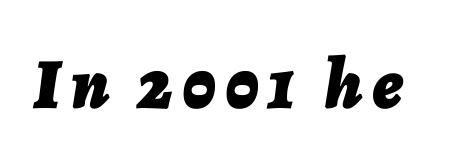
{"italic": "yes", "lean": "right", "slant_degrees": 7, "bold": "yes", "weight": "bold", "width": "normal", "stroke_contrast": "low", "x_height": "medium", "monospaced": "no", "underline": "no", "glyph_px": 72}
